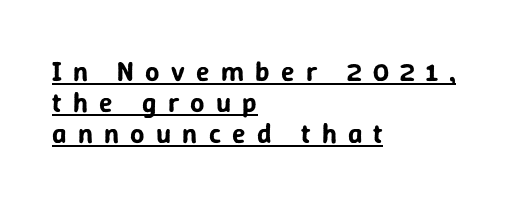
The lines are packed closely together with very little leading. Horizontal alignment here is leftward, the default for most running prose. There is plenty of visible air inserted between adjacent glyphs. Nope, not italic — everything's standing straight. Looks like regular typesetting: each glyph gets only the width it needs. What kind of face is this? One without serifs — a sans.
